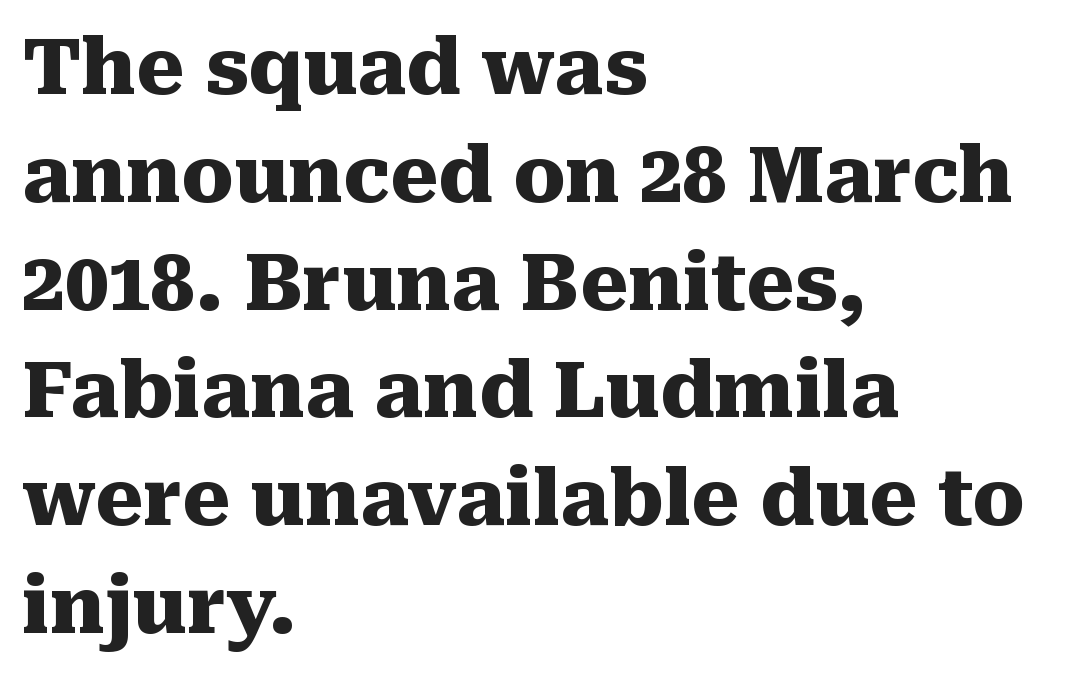
Q: Is the text bold? A: Yes.
Q: Is the text italic (slanted)? A: No, it is upright.
Q: Is the typeface a serif or a sans-serif typeface? A: Serif.
Q: Is the text underlined? A: No.
Q: How is the paragraph aligned? A: Left-aligned.
Q: Is the spacing between letters normal or unusually wide? A: Normal.
Q: Is the spacing between lines tight, normal or loose? A: Normal.
Q: Width (condensed, normal, or wide)? A: Normal.
Q: Stroke contrast? A: Medium.
Q: x-height? A: Medium.
Q: Monospaced? A: No.
